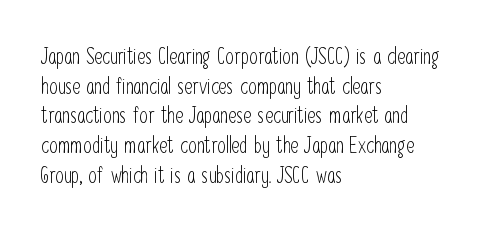
{"italic": "no", "bold": "no", "underline": "no", "align": "left", "line_spacing": "normal", "line_spacing_ratio": 1.35, "letter_spacing": "normal", "letter_spacing_em": 0.0, "glyph_px": 22}
